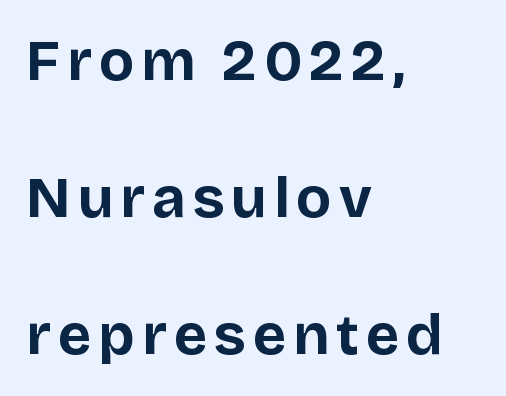
The image shows 58 px bold sans-serif type, upright; set left-aligned, loose line spacing (2.36x), not underlined; low stroke contrast and a large x-height.
